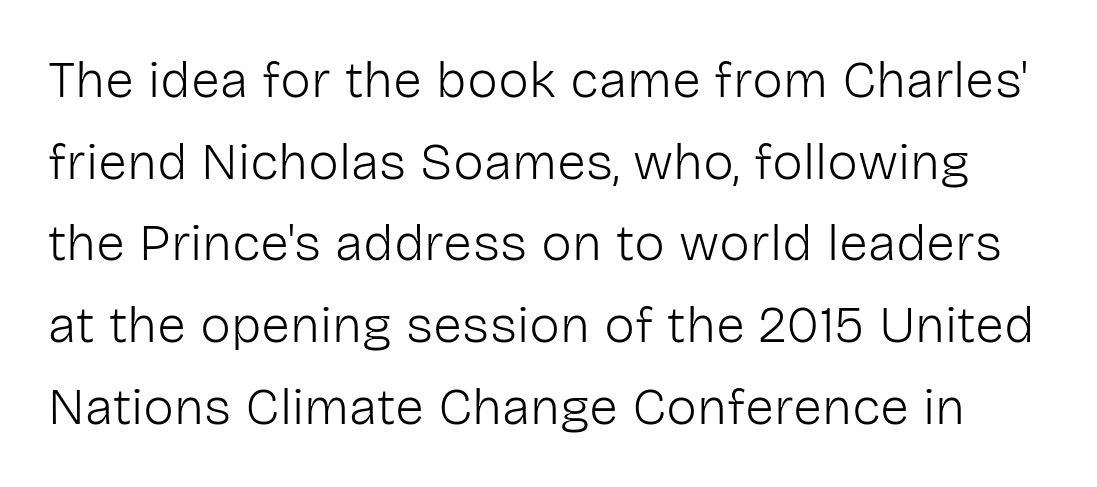
The image shows 52 px light sans-serif type, upright; set normal line spacing (1.57x), normal letter spacing, not underlined; low stroke contrast and a medium x-height.
